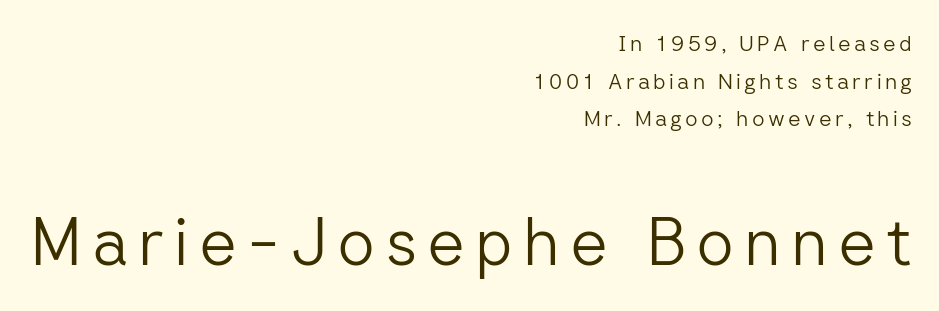
{"serif": "no", "italic": "no", "bold": "no", "weight": "light", "width": "normal", "stroke_contrast": "low", "x_height": "medium", "monospaced": "no", "underline": "no", "align": "right", "line_spacing_ratio": 1.71, "larger_block": "second", "size_ratio": 3.0, "glyph_px": 66}
